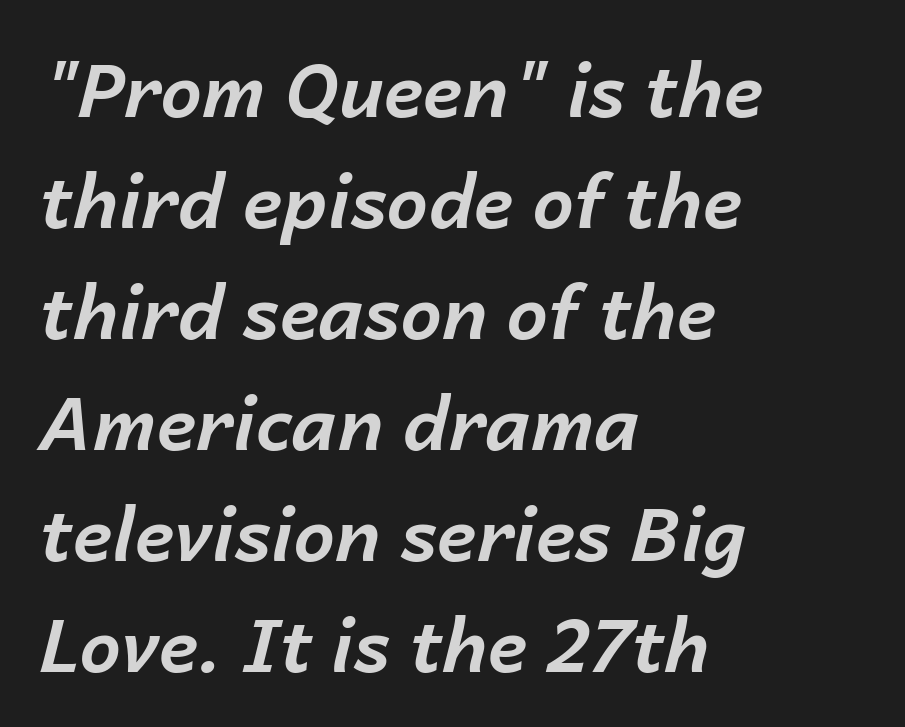
Reading down the column, the eye jumps a familiar distance to each next line. The font is running at its bold setting. A bare baseline throughout the passage. A typesetter would call this proportional, since set widths differ per character. Yep, that's italic — everything's leaning. The rendering anchors every line to the left-hand side.
